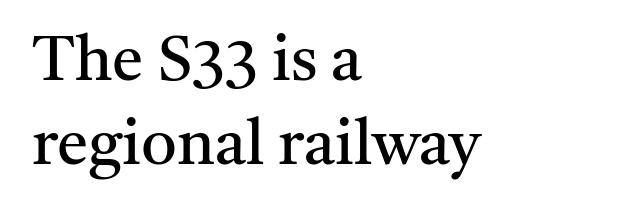
{"serif": "yes", "italic": "no", "bold": "no", "weight": "regular", "width": "normal", "stroke_contrast": "medium", "x_height": "medium", "monospaced": "no", "underline": "no", "align": "left", "line_spacing": "normal", "line_spacing_ratio": 1.34, "letter_spacing": "normal", "letter_spacing_em": 0.0, "glyph_px": 63}
